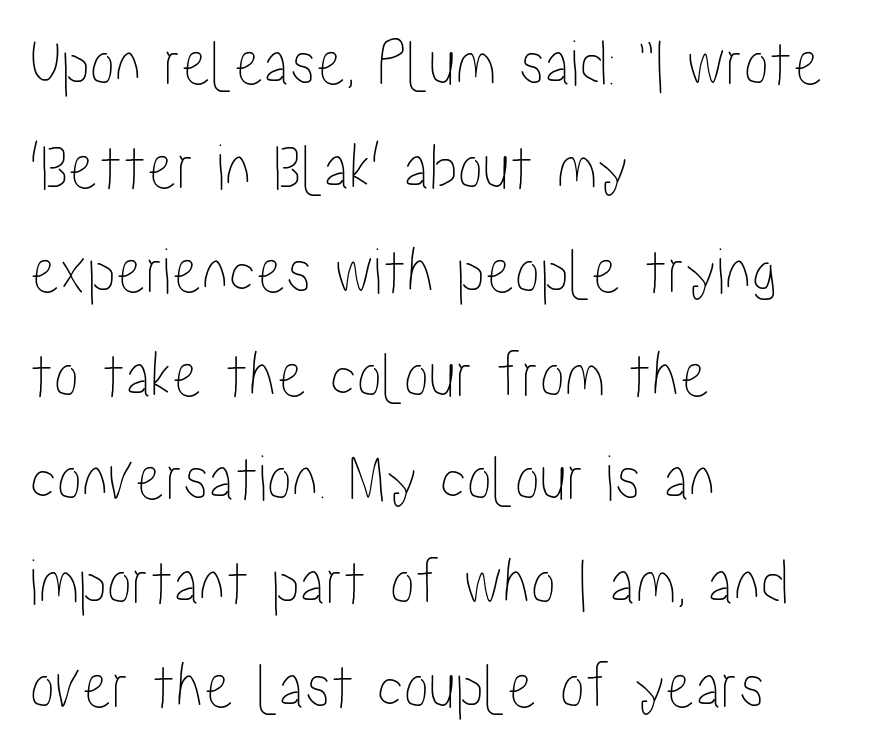
{"italic": "no", "width": "condensed", "stroke_contrast": "low", "x_height": "medium", "monospaced": "no", "underline": "no", "align": "left", "line_spacing": "normal", "line_spacing_ratio": 1.55, "letter_spacing": "normal", "letter_spacing_em": 0.0, "glyph_px": 67}
